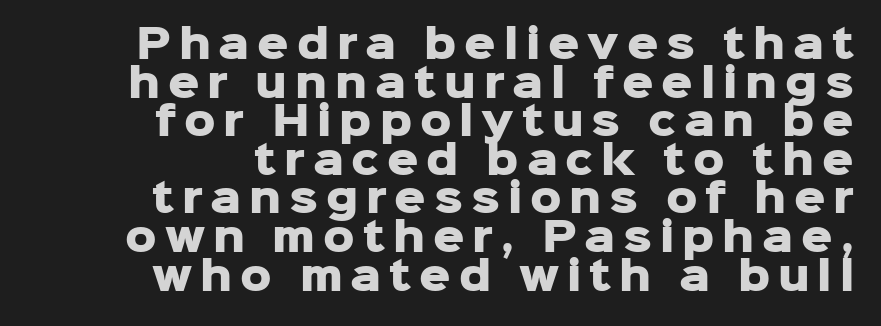
Q: Is the text bold? A: Yes.
Q: Is the text italic (slanted)? A: No, it is upright.
Q: Is the typeface a serif or a sans-serif typeface? A: Sans-serif.
Q: Is the text underlined? A: No.
Q: How is the paragraph aligned? A: Right-aligned.
Q: Is the spacing between letters normal or unusually wide? A: Unusually wide.
Q: Is the spacing between lines tight, normal or loose? A: Tight.
Q: Width (condensed, normal, or wide)? A: Normal.
Q: Stroke contrast? A: Low.
Q: x-height? A: Medium.
Q: Monospaced? A: No.
